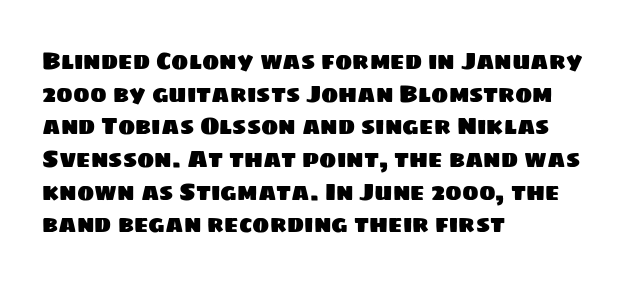
{"underline": "no", "align": "left", "line_spacing": "normal", "line_spacing_ratio": 1.42, "letter_spacing": "normal", "letter_spacing_em": 0.0, "glyph_px": 23}
